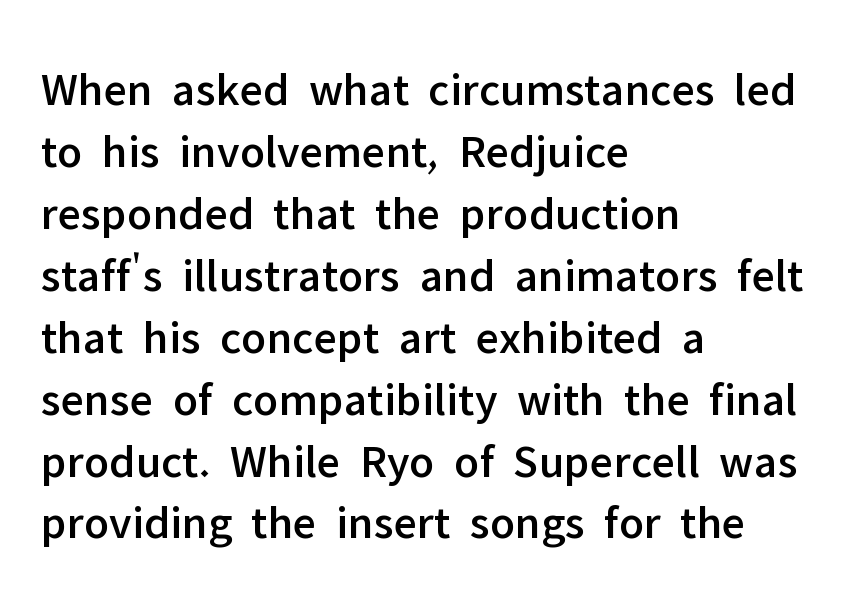
Serif or sans? Sans — the stroke terminals are bare. The typography opts for an upright posture over an oblique one. These lines stack with their left ends in a neat column. Spacing between characters is what you'd get straight out of the box. Vertical spacing — default. Looks like regular typesetting: each glyph gets only the width it needs.
